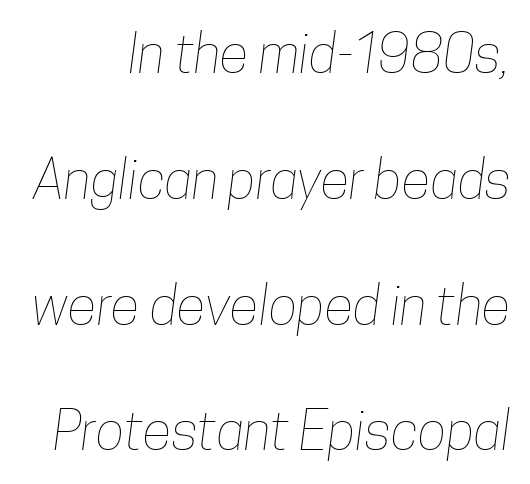
{"bold": "no", "weight": "thin", "width": "condensed", "stroke_contrast": "low", "x_height": "medium", "monospaced": "no", "underline": "no", "align": "right", "line_spacing": "loose", "line_spacing_ratio": 2.33, "letter_spacing": "normal", "letter_spacing_em": 0.0, "glyph_px": 54}
